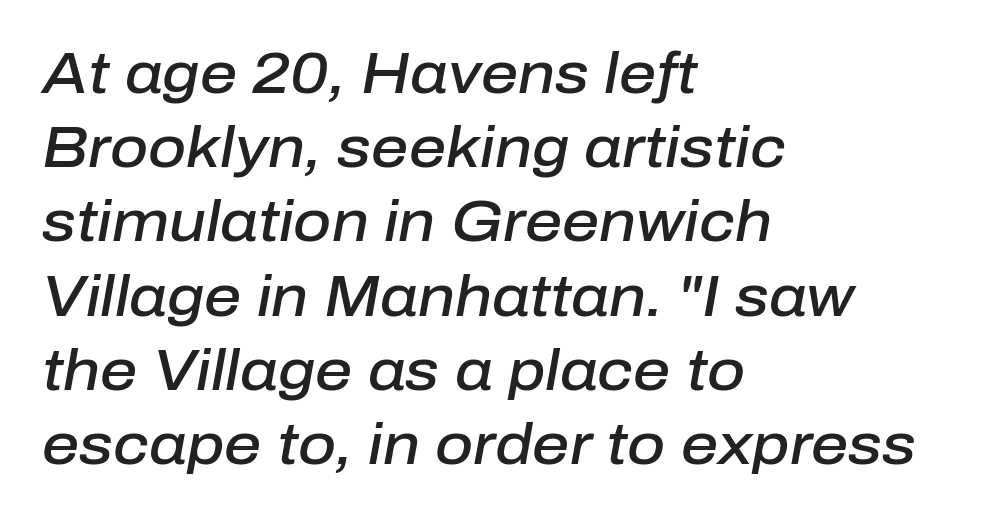
Clear beneath every line of the passage. The space between consecutive lines is moderate. These lines stack with their left ends in a neat column. Letter spacing: default.
